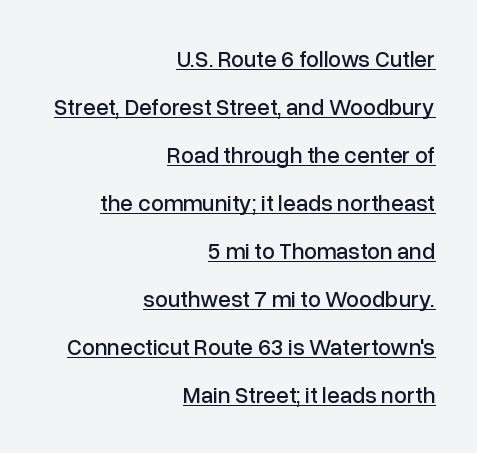
The image shows 23 px text type, upright; set right-aligned, loose line spacing (2.09x), normal letter spacing, underlined.
